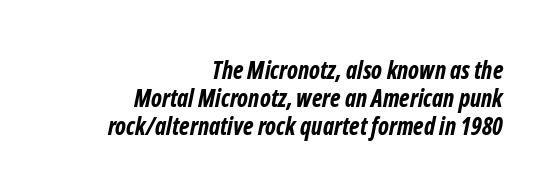
The image shows 24 px bold type; set right-aligned, line spacing 1.16x, normal letter spacing, not underlined.
